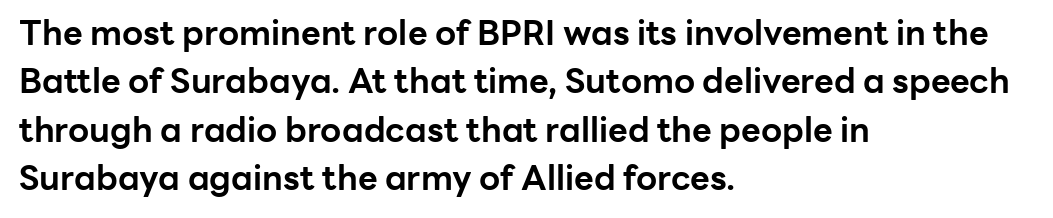
Clear beneath every line of the passage. Notice how descenders clear the ascenders below comfortably — that's standard leading. The letters carry no serifs — their stems end cleanly without finishing strokes. This is heavy type, rendered in bold. Does the copy run flush right? No — it runs flush left.
